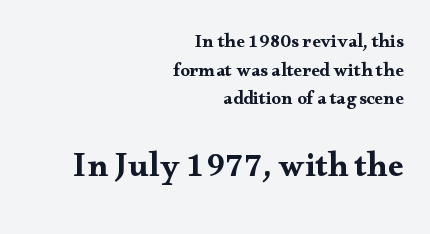
{"serif": "yes", "italic": "no", "width": "wide", "stroke_contrast": "medium", "x_height": "small", "monospaced": "no", "underline": "no", "align": "right", "line_spacing": "normal", "line_spacing_ratio": 1.51, "letter_spacing": "normal", "letter_spacing_em": 0.0, "larger_block": "second", "size_ratio": 1.79, "glyph_px": 34}
